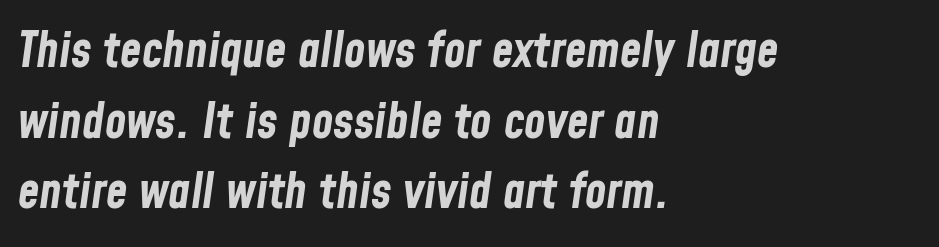
{"italic": "yes", "lean": "right", "slant_degrees": 8, "bold": "yes", "weight": "bold", "width": "condensed", "stroke_contrast": "low", "x_height": "medium", "monospaced": "no", "underline": "no", "align": "left", "line_spacing": "normal", "line_spacing_ratio": 1.44, "letter_spacing": "normal", "letter_spacing_em": 0.0, "glyph_px": 49}
